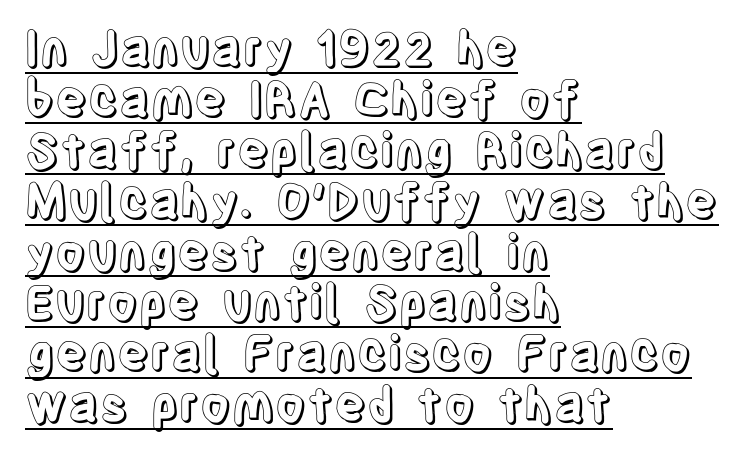
{"italic": "no", "width": "condensed", "x_height": "large", "monospaced": "no", "underline": "yes", "align": "left", "line_spacing": "tight", "line_spacing_ratio": 1.06, "letter_spacing": "normal", "letter_spacing_em": 0.0, "glyph_px": 48}
